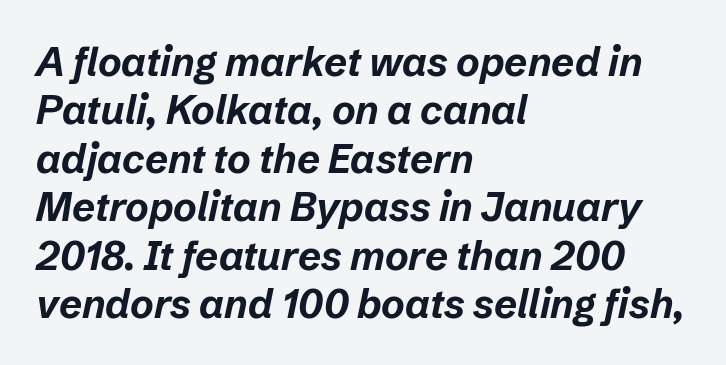
Q: Is the text bold? A: Yes.
Q: Is the text italic (slanted)? A: Yes, it leans right by about 12 degrees.
Q: Is the text underlined? A: No.
Q: How is the paragraph aligned? A: Left-aligned.
Q: Is the spacing between letters normal or unusually wide? A: Normal.
Q: Width (condensed, normal, or wide)? A: Normal.
Q: Stroke contrast? A: Low.
Q: x-height? A: Medium.
Q: Monospaced? A: No.
